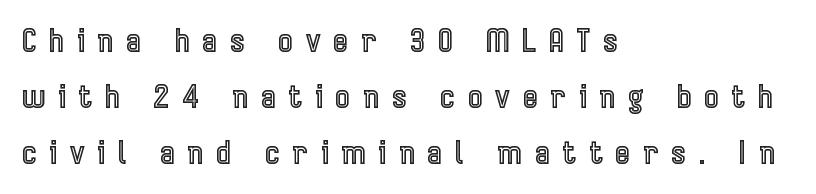
The image shows 31 px condensed type, upright; set left-aligned, line spacing 1.8x, unusually wide letter spacing (+0.42 em), not underlined; a medium x-height.
